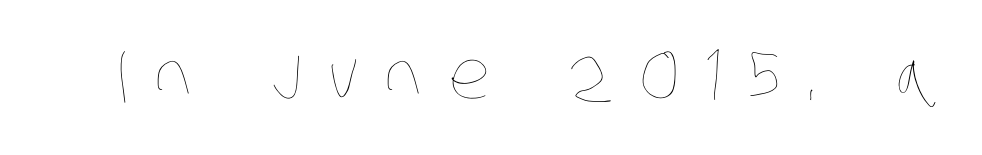
You could not count columns in this text — the font is proportionally spaced. Any mark beneath the type? The region is blank. The passage shown is not bold in any degree. Someone cranked the tracking dial way up on this one.
